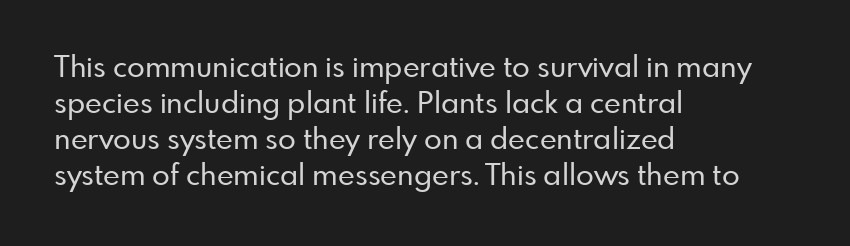
Q: Is the text italic (slanted)? A: No, it is upright.
Q: Is the typeface a serif or a sans-serif typeface? A: Sans-serif.
Q: Is the text underlined? A: No.
Q: How is the paragraph aligned? A: Left-aligned.
Q: Is the spacing between letters normal or unusually wide? A: Normal.
Q: Width (condensed, normal, or wide)? A: Normal.
Q: Stroke contrast? A: Low.
Q: x-height? A: Small.
Q: Monospaced? A: No.
